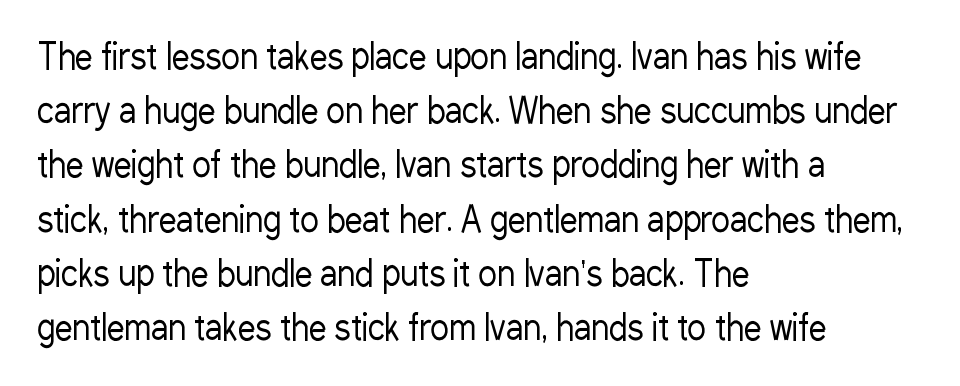
Q: Is the text bold? A: No.
Q: Is the text italic (slanted)? A: No, it is upright.
Q: Is the typeface a serif or a sans-serif typeface? A: Sans-serif.
Q: Is the text underlined? A: No.
Q: How is the paragraph aligned? A: Left-aligned.
Q: Is the spacing between letters normal or unusually wide? A: Normal.
Q: Is the spacing between lines tight, normal or loose? A: Normal.
Q: Width (condensed, normal, or wide)? A: Condensed.
Q: Stroke contrast? A: Low.
Q: x-height? A: Medium.
Q: Monospaced? A: No.
